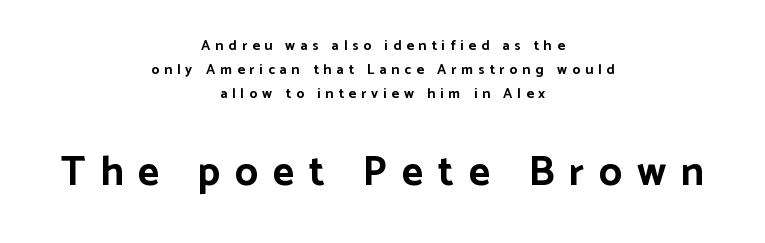
{"serif": "no", "italic": "no", "bold": "yes", "weight": "bold", "width": "normal", "stroke_contrast": "low", "x_height": "medium", "monospaced": "no", "underline": "no", "align": "center", "line_spacing_ratio": 1.72, "letter_spacing": "wide", "letter_spacing_em": 0.36, "larger_block": "second", "size_ratio": 2.93, "glyph_px": 41}
